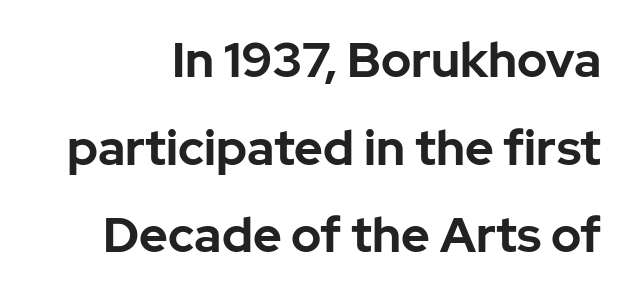
Short note: letters normally spaced. Descenders hang freely into open space. Is this a sans? Yes — the strokes have no serifs. The specimen reads as upright at a glance. In terms of weight, the rendering is a true, heavy bold. The passage shown is typed in a proportional face where columns would drift.
